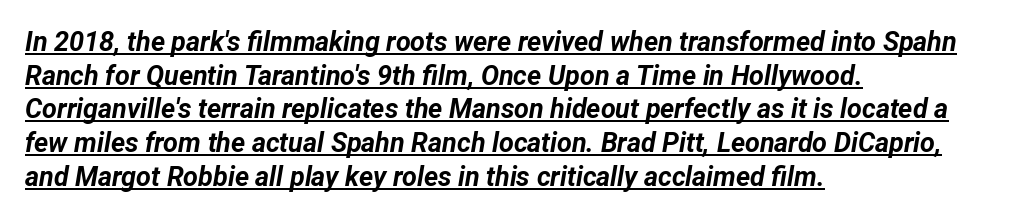
The typesetter has applied underlining to the passage shown. Vertical spacing — default. Typographic density is high because the face is bold. Slant detected: the letters are inclined. Compared with typical body copy, the letter spacing here is the same.
